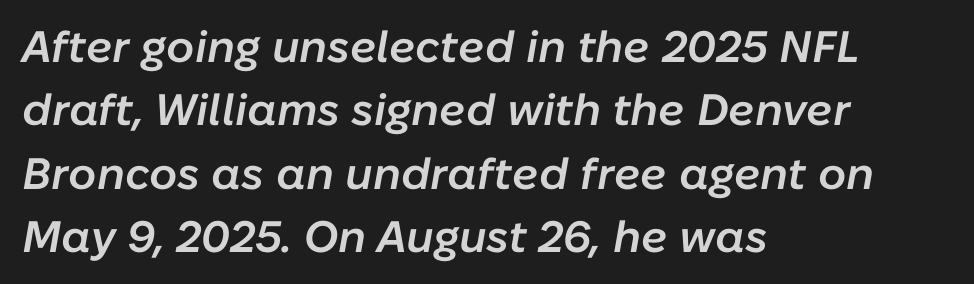
The image shows 44 px semibold type, italic (leaning right); set left-aligned, normal line spacing (1.44x), normal letter spacing, not underlined; low stroke contrast and a medium x-height.
